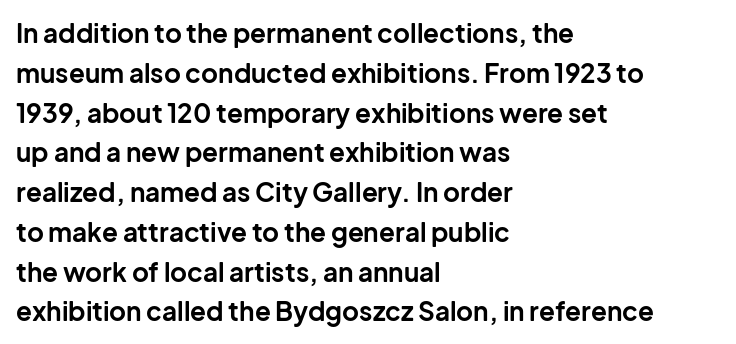
The image shows 26 px bold type, upright; set left-aligned, normal line spacing (1.53x), normal letter spacing, not underlined.
